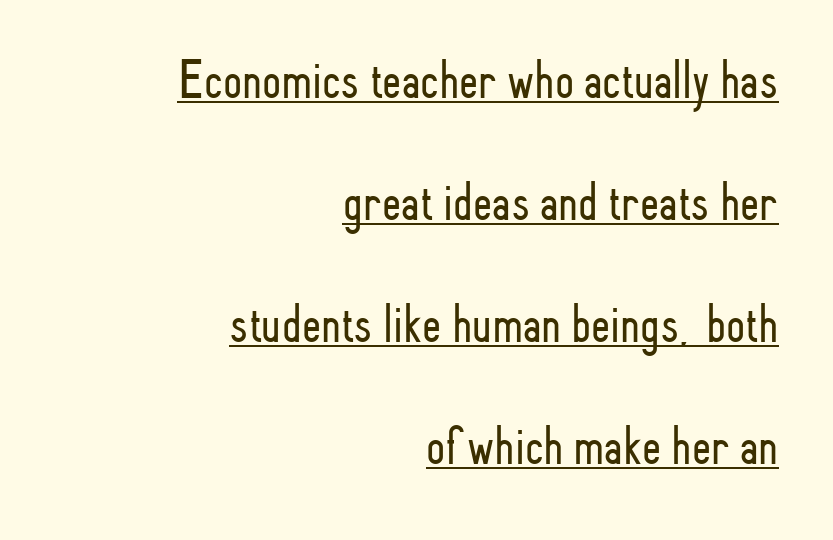
{"serif": "no", "italic": "no", "bold": "no", "weight": "light", "width": "condensed", "stroke_contrast": "low", "x_height": "small", "monospaced": "no", "underline": "yes", "align": "right", "line_spacing": "loose", "line_spacing_ratio": 2.22, "letter_spacing": "normal", "letter_spacing_em": 0.0, "glyph_px": 55}
